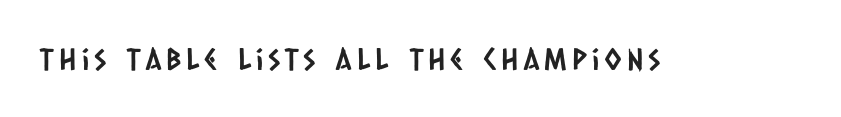
Q: Is the typeface a serif or a sans-serif typeface? A: Sans-serif.
Q: Is the text underlined? A: No.
Q: Width (condensed, normal, or wide)? A: Condensed.
Q: Stroke contrast? A: Low.
Q: x-height? A: Large.
Q: Monospaced? A: No.
